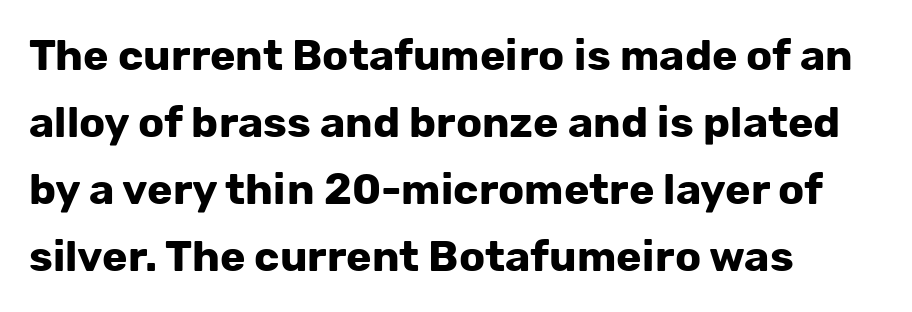
Q: Is the text bold? A: Yes.
Q: Is the text italic (slanted)? A: No, it is upright.
Q: Is the typeface a serif or a sans-serif typeface? A: Sans-serif.
Q: Is the text underlined? A: No.
Q: How is the paragraph aligned? A: Left-aligned.
Q: Is the spacing between letters normal or unusually wide? A: Normal.
Q: Is the spacing between lines tight, normal or loose? A: Normal.
Q: Width (condensed, normal, or wide)? A: Normal.
Q: Stroke contrast? A: Low.
Q: x-height? A: Medium.
Q: Monospaced? A: No.
